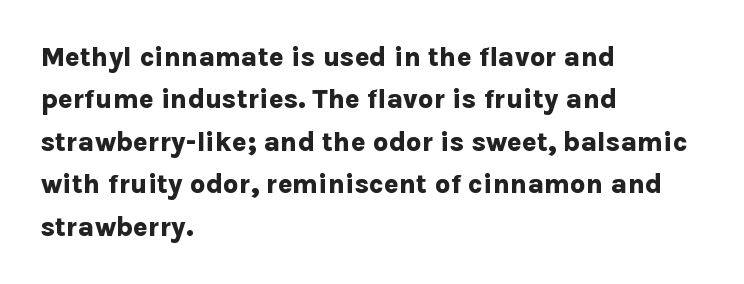
Q: Is the text bold? A: Yes.
Q: Is the text italic (slanted)? A: No, it is upright.
Q: Is the text underlined? A: No.
Q: How is the paragraph aligned? A: Left-aligned.
Q: Is the spacing between letters normal or unusually wide? A: Normal.
Q: Is the spacing between lines tight, normal or loose? A: Normal.
